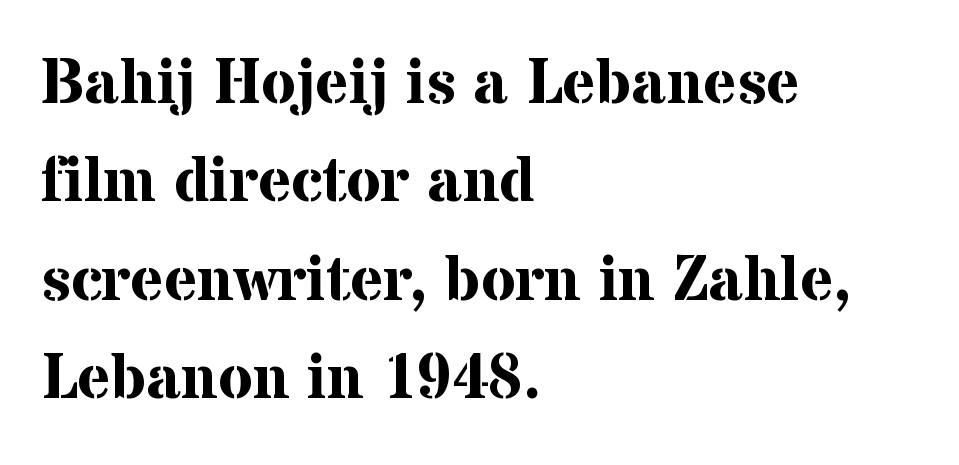
Q: Is the text bold? A: Yes.
Q: Is the text italic (slanted)? A: No, it is upright.
Q: Is the typeface a serif or a sans-serif typeface? A: Serif.
Q: Is the text underlined? A: No.
Q: How is the paragraph aligned? A: Left-aligned.
Q: Is the spacing between letters normal or unusually wide? A: Normal.
Q: Is the spacing between lines tight, normal or loose? A: Normal.
Q: Width (condensed, normal, or wide)? A: Normal.
Q: Stroke contrast? A: Medium.
Q: x-height? A: Medium.
Q: Monospaced? A: No.
